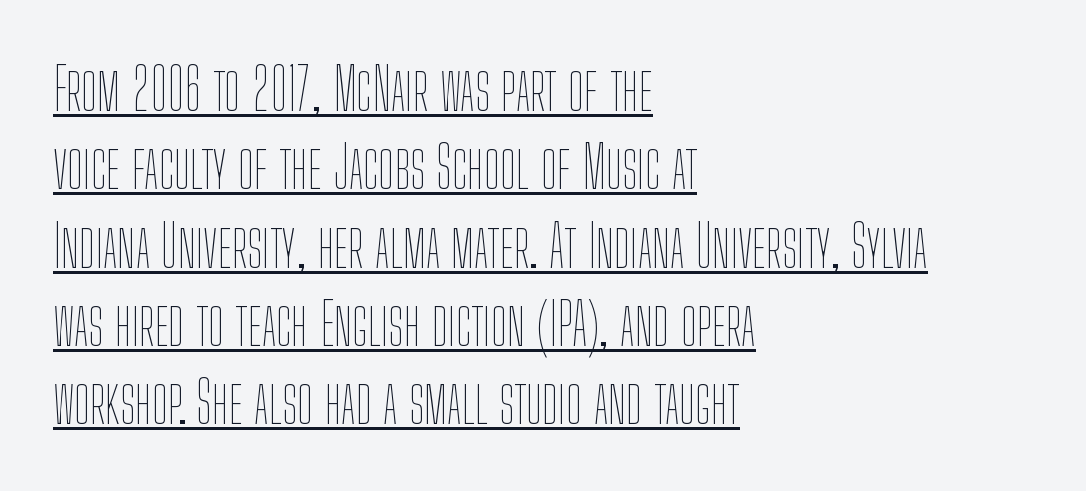
Q: Is the text bold? A: No.
Q: Is the text italic (slanted)? A: No, it is upright.
Q: Is the text underlined? A: Yes.
Q: How is the paragraph aligned? A: Left-aligned.
Q: Is the spacing between letters normal or unusually wide? A: Normal.
Q: Is the spacing between lines tight, normal or loose? A: Normal.
Q: Width (condensed, normal, or wide)? A: Condensed.
Q: Stroke contrast? A: Low.
Q: x-height? A: Medium.
Q: Monospaced? A: No.
